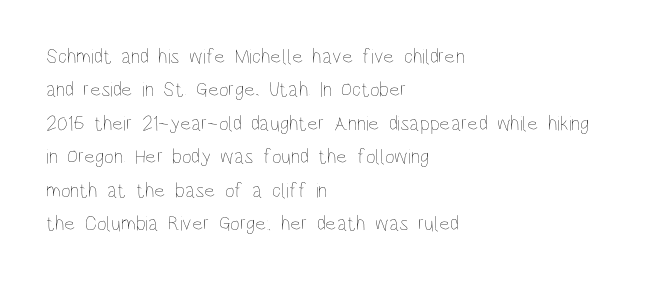
How would I describe the line gaps? Plain and ordinary. Weight: in the light-to-regular range. The type is set solid horizontally, with unmodified tracking. The lines are quadded left.
